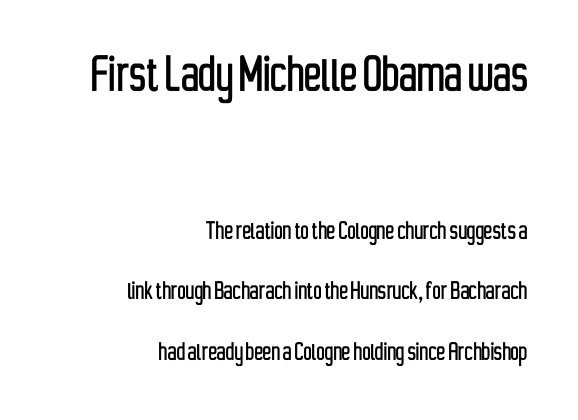
{"serif": "no", "italic": "no", "width": "condensed", "stroke_contrast": "low", "x_height": "medium", "monospaced": "no", "underline": "no", "align": "right", "line_spacing": "loose", "line_spacing_ratio": 2.09, "letter_spacing": "normal", "letter_spacing_em": 0.0, "larger_block": "first", "size_ratio": 2.0, "glyph_px": 58}
